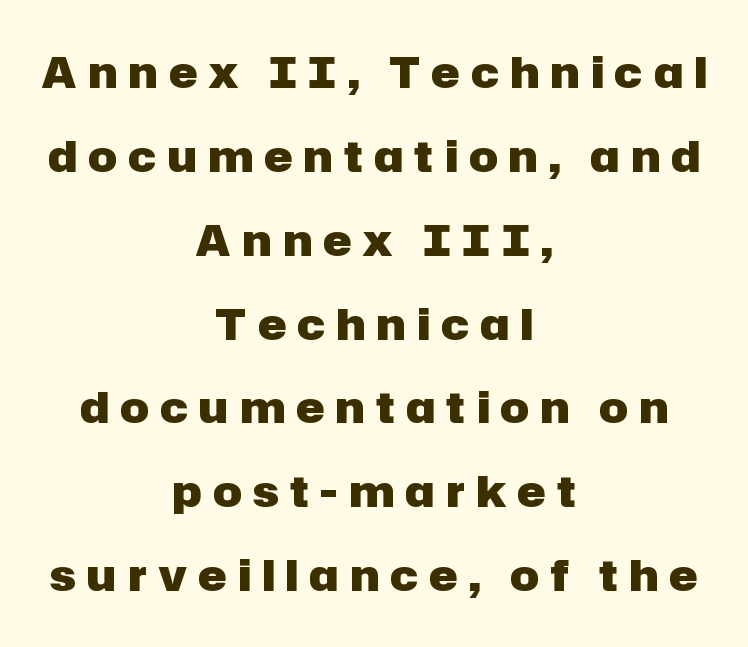
Has an underline been added? It has not. Loosely led — the rows are spread out. Does the type have serifs? No, each stem ends abruptly. The passage shown is emphatically bold. The specimen reads as upright at a glance.
